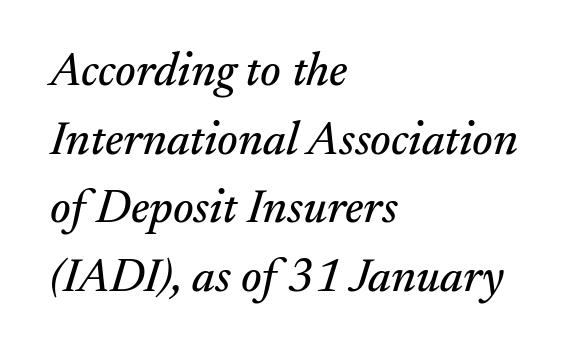
Q: Is the text italic (slanted)? A: Yes, it leans right by about 17 degrees.
Q: Is the typeface a serif or a sans-serif typeface? A: Serif.
Q: Is the text underlined? A: No.
Q: How is the paragraph aligned? A: Left-aligned.
Q: Is the spacing between letters normal or unusually wide? A: Normal.
Q: Is the spacing between lines tight, normal or loose? A: Normal.
Q: Width (condensed, normal, or wide)? A: Normal.
Q: Stroke contrast? A: Medium.
Q: x-height? A: Small.
Q: Monospaced? A: No.
